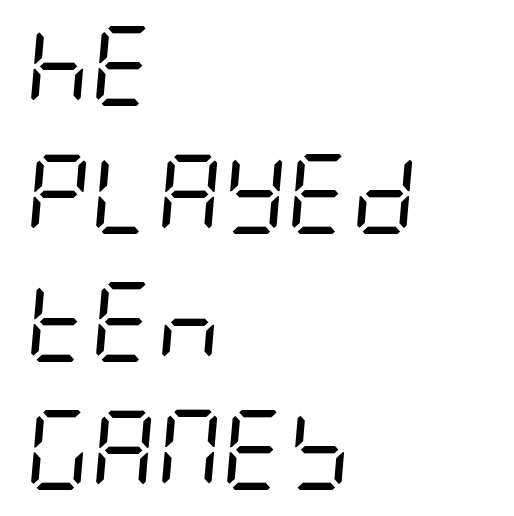
Q: Is the text bold? A: No.
Q: Is the text italic (slanted)? A: Yes, it leans right by about 5 degrees.
Q: Is the text underlined? A: No.
Q: How is the paragraph aligned? A: Left-aligned.
Q: Is the spacing between letters normal or unusually wide? A: Normal.
Q: Is the spacing between lines tight, normal or loose? A: Normal.
Q: Width (condensed, normal, or wide)? A: Condensed.
Q: Stroke contrast? A: Low.
Q: x-height? A: Large.
